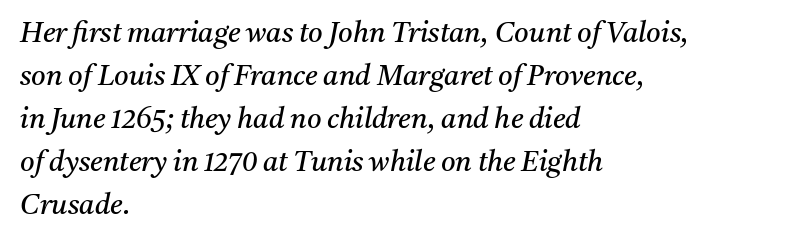
Q: Is the text bold? A: No.
Q: Is the text italic (slanted)? A: Yes, it leans right by about 11 degrees.
Q: Is the typeface a serif or a sans-serif typeface? A: Serif.
Q: Is the text underlined? A: No.
Q: How is the paragraph aligned? A: Left-aligned.
Q: Is the spacing between letters normal or unusually wide? A: Normal.
Q: Is the spacing between lines tight, normal or loose? A: Normal.
Q: Width (condensed, normal, or wide)? A: Normal.
Q: Stroke contrast? A: Medium.
Q: x-height? A: Medium.
Q: Monospaced? A: No.
